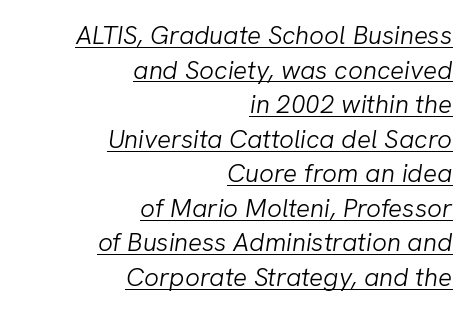
{"italic": "yes", "lean": "right", "slant_degrees": 8, "bold": "no", "underline": "yes", "align": "right", "line_spacing": "normal", "line_spacing_ratio": 1.33, "letter_spacing": "normal", "letter_spacing_em": 0.0, "glyph_px": 26}
